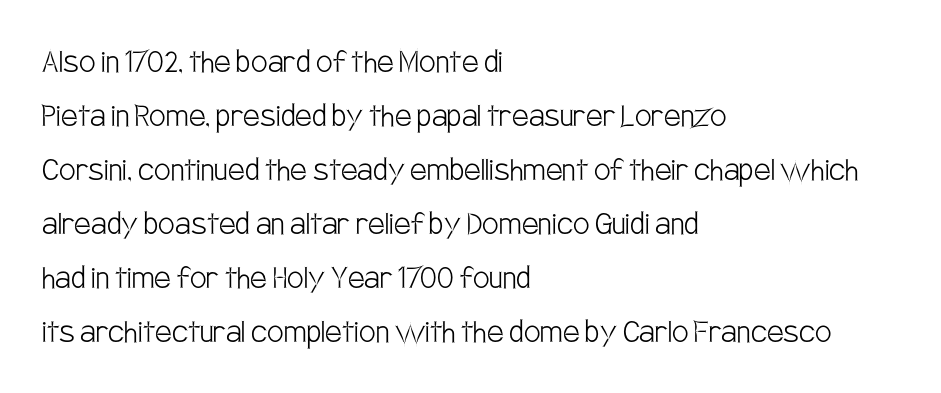
The font family rendered here belongs to the sans-serif group. Tracking here is standard; glyphs follow each other at the usual distance. In CSS terms this would be text-align: left. Nobody drew a line under any word here.
